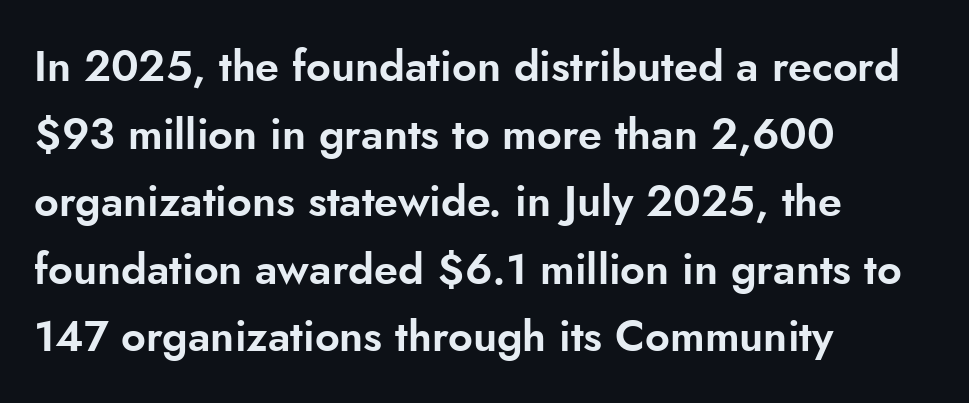
Q: Is the text italic (slanted)? A: No, it is upright.
Q: Is the typeface a serif or a sans-serif typeface? A: Sans-serif.
Q: Is the text underlined? A: No.
Q: How is the paragraph aligned? A: Left-aligned.
Q: Is the spacing between letters normal or unusually wide? A: Normal.
Q: Is the spacing between lines tight, normal or loose? A: Normal.
Q: Width (condensed, normal, or wide)? A: Normal.
Q: Stroke contrast? A: Low.
Q: x-height? A: Small.
Q: Monospaced? A: No.
